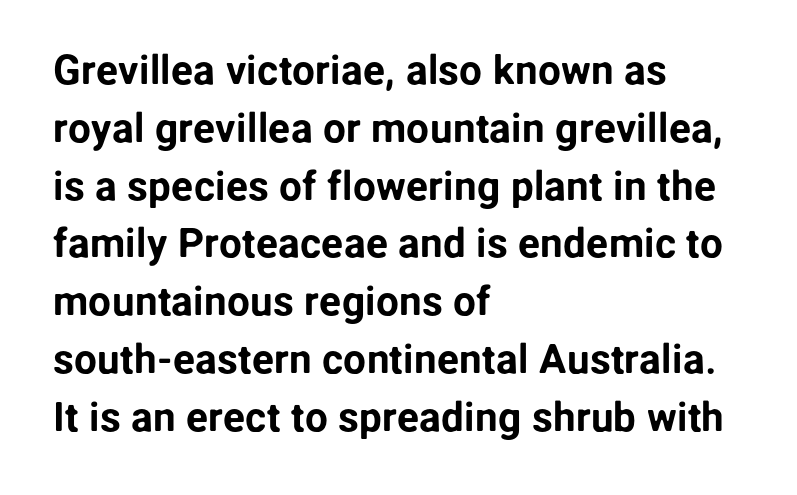
This rendering uses left alignment, leaving the right contour irregular. Words appear dense and cohesive because spacing is normal. This sample uses an upright cut, with every glyph sitting square on the baseline. Interline gaps are of average width in this sample. The face used here is proportionally spaced, like ordinary book or web type. Check where the strokes stop: nothing finishes them off — pure sans.
